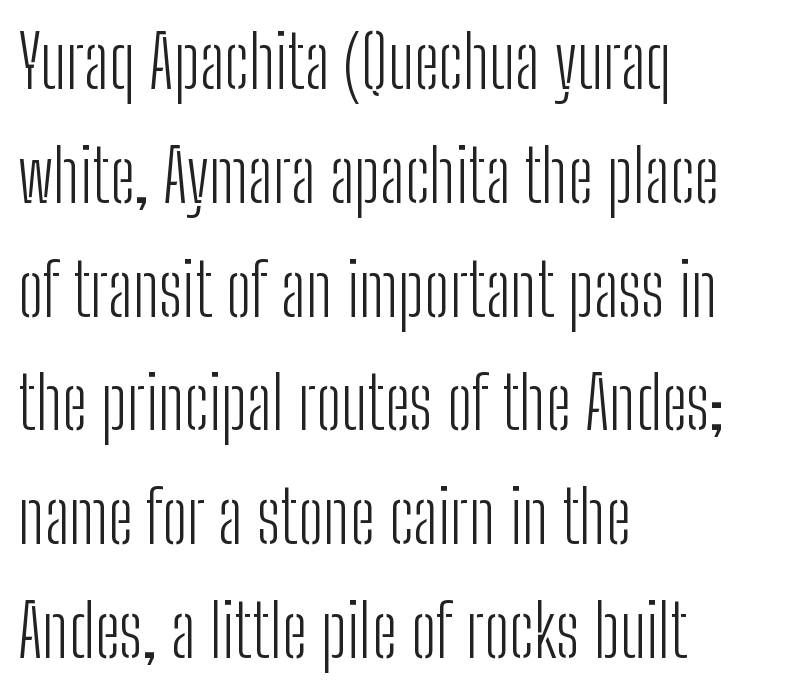
The space between consecutive lines is moderate. Upright lettering throughout. The gaps between neighbouring characters are ordinary and unremarkable. The face used here is proportionally spaced, like ordinary book or web type. Bold? No — there's no thickening of the strokes.
